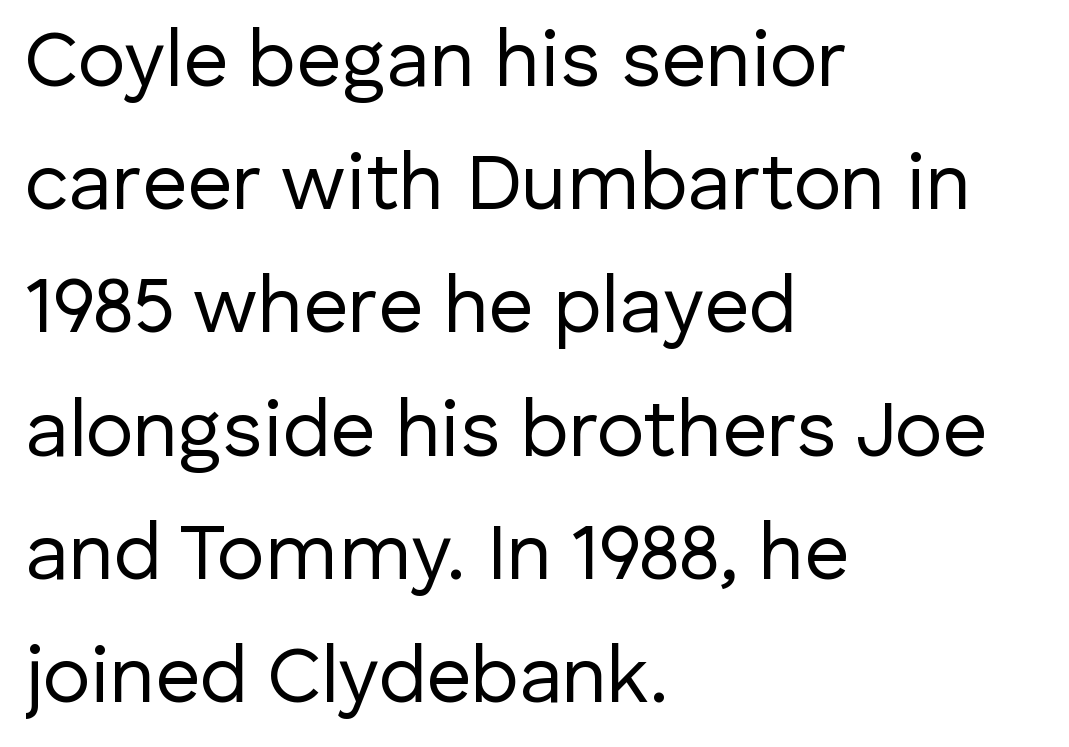
Q: Is the text bold? A: No.
Q: Is the text italic (slanted)? A: No, it is upright.
Q: Is the typeface a serif or a sans-serif typeface? A: Sans-serif.
Q: Is the text underlined? A: No.
Q: How is the paragraph aligned? A: Left-aligned.
Q: Is the spacing between letters normal or unusually wide? A: Normal.
Q: Is the spacing between lines tight, normal or loose? A: Normal.
Q: Width (condensed, normal, or wide)? A: Normal.
Q: Stroke contrast? A: Low.
Q: x-height? A: Medium.
Q: Monospaced? A: No.
